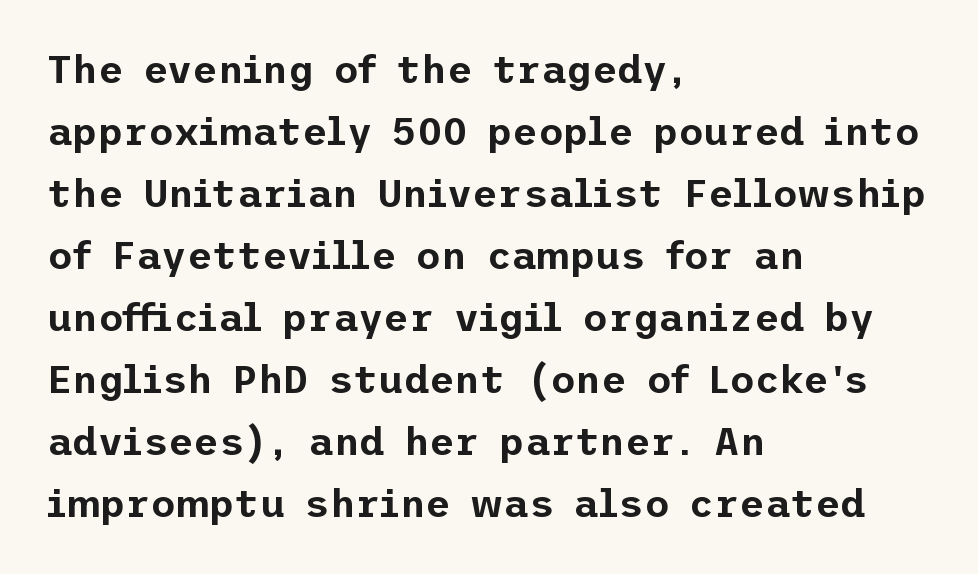
{"serif": "no", "italic": "no", "width": "normal", "stroke_contrast": "low", "x_height": "medium", "underline": "no", "align": "left", "line_spacing": "normal", "line_spacing_ratio": 1.59, "letter_spacing": "normal", "letter_spacing_em": 0.0, "glyph_px": 39}
